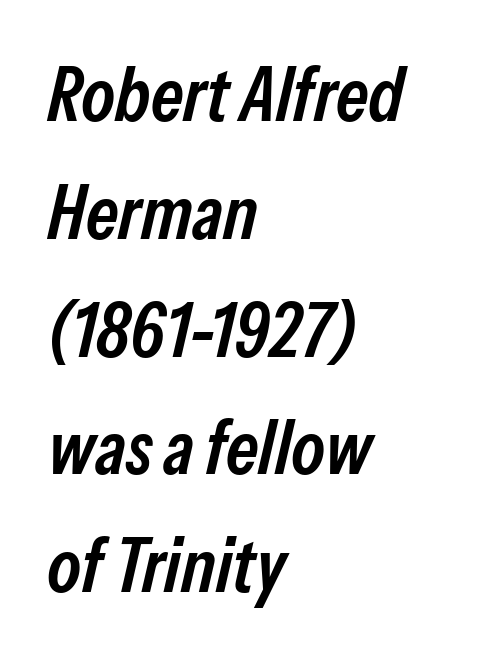
{"italic": "yes", "lean": "right", "slant_degrees": 13, "bold": "semi", "weight": "semibold", "width": "condensed", "stroke_contrast": "low", "x_height": "medium", "monospaced": "no", "underline": "no", "align": "left", "line_spacing": "normal", "line_spacing_ratio": 1.55, "letter_spacing": "normal", "letter_spacing_em": 0.0, "glyph_px": 76}
